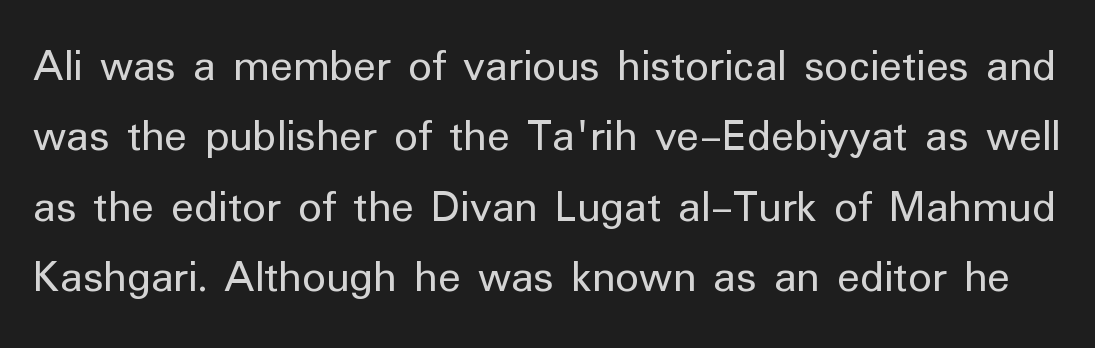
Q: Is the text bold? A: No.
Q: Is the text italic (slanted)? A: No, it is upright.
Q: Is the typeface a serif or a sans-serif typeface? A: Sans-serif.
Q: Is the text underlined? A: No.
Q: Is the spacing between letters normal or unusually wide? A: Normal.
Q: Is the spacing between lines tight, normal or loose? A: Normal.
Q: Width (condensed, normal, or wide)? A: Normal.
Q: Stroke contrast? A: Low.
Q: x-height? A: Medium.
Q: Monospaced? A: No.
